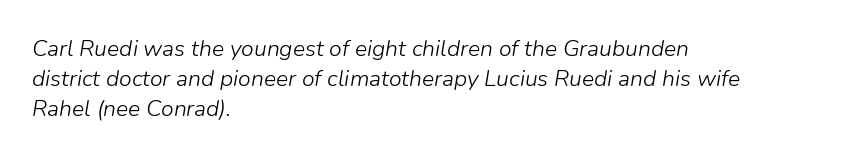
The image shows 23 px text type, italic (leaning right); set left-aligned, normal line spacing (1.3x), normal letter spacing, not underlined.
